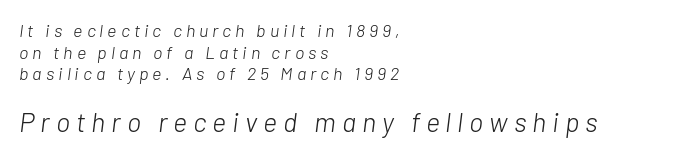
Q: Is the text bold? A: No.
Q: Is the text italic (slanted)? A: Yes, it leans right by about 7 degrees.
Q: Is the text underlined? A: No.
Q: How is the paragraph aligned? A: Left-aligned.
Q: Is the spacing between letters normal or unusually wide? A: Unusually wide.
Q: Which block of text is set in a larger size, the first (top) or the second (bottom)? A: The second (bottom) one.
